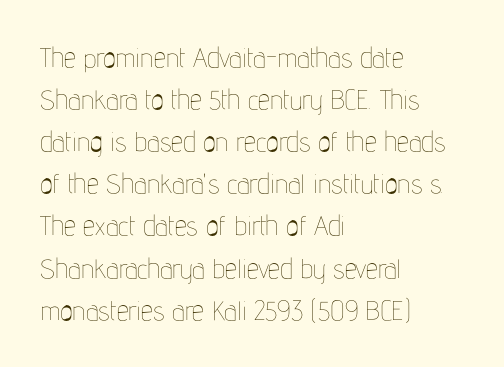
{"italic": "no", "bold": "no", "underline": "no", "align": "left", "line_spacing": "normal", "line_spacing_ratio": 1.56, "letter_spacing": "normal", "letter_spacing_em": 0.0, "glyph_px": 27}
